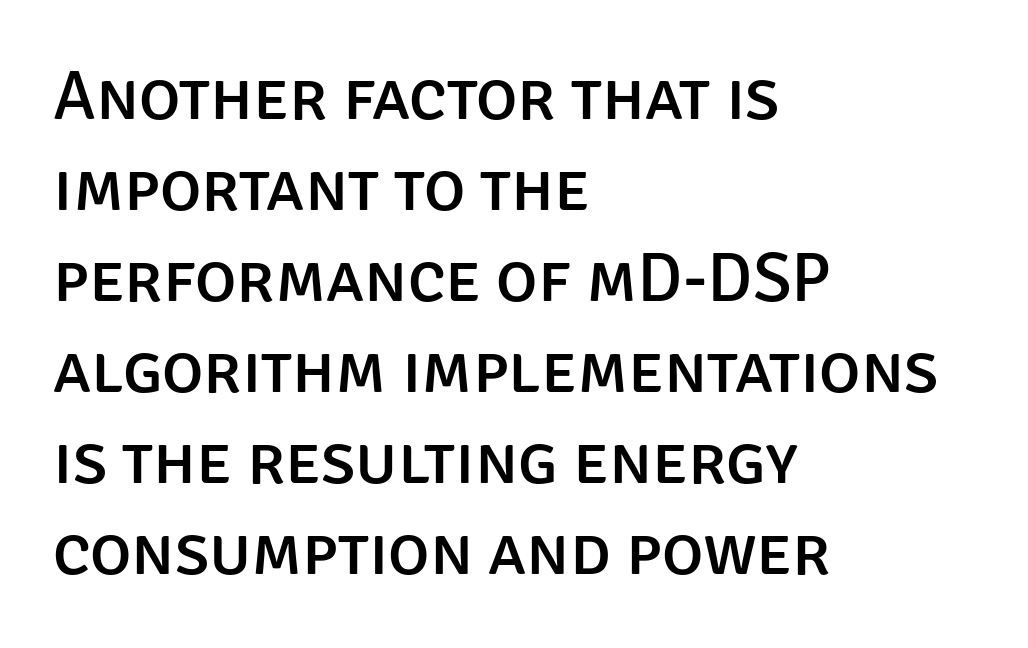
The image shows 70 px sans-serif type, upright; set left-aligned, normal line spacing (1.3x), normal letter spacing, not underlined; low stroke contrast and a large x-height.
